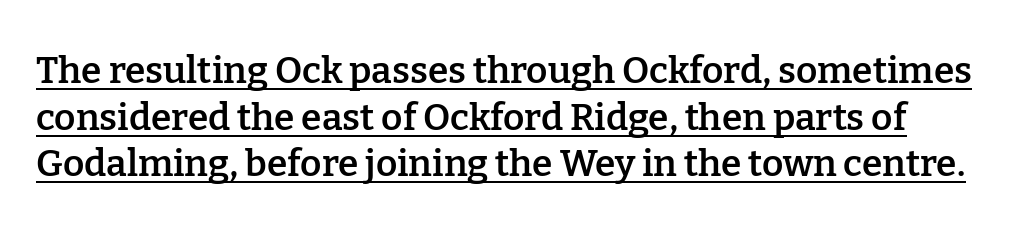
{"serif": "yes", "italic": "no", "bold": "semi", "weight": "semibold", "width": "normal", "stroke_contrast": "low", "x_height": "medium", "monospaced": "no", "underline": "yes", "line_spacing": "normal", "line_spacing_ratio": 1.26, "letter_spacing": "normal", "letter_spacing_em": 0.0, "glyph_px": 37}
